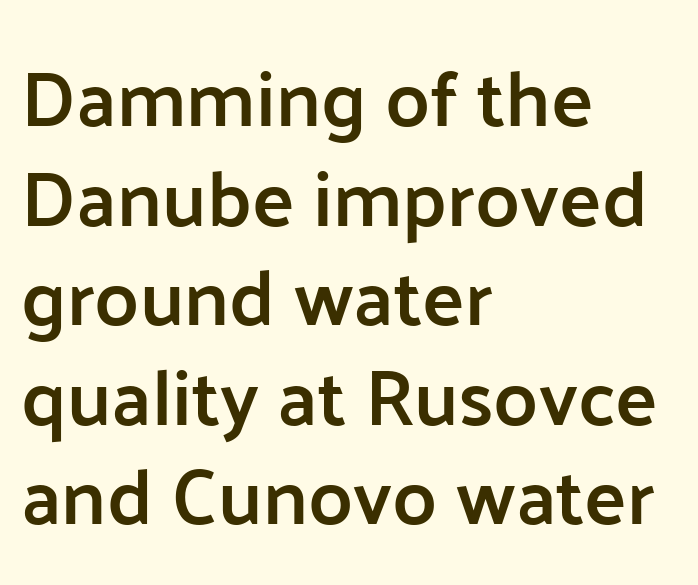
{"serif": "no", "italic": "no", "bold": "semi", "weight": "semibold", "width": "normal", "stroke_contrast": "low", "x_height": "medium", "monospaced": "no", "underline": "no", "align": "left", "line_spacing": "normal", "line_spacing_ratio": 1.26, "letter_spacing": "normal", "letter_spacing_em": 0.0, "glyph_px": 79}
